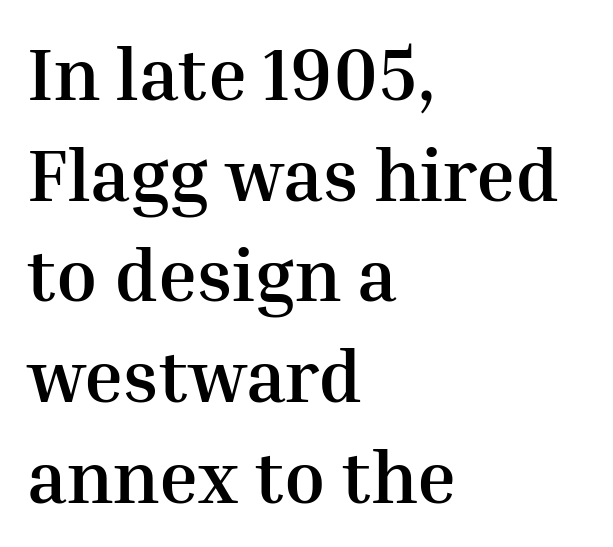
Q: Is the text bold? A: Yes.
Q: Is the text italic (slanted)? A: No, it is upright.
Q: Is the typeface a serif or a sans-serif typeface? A: Serif.
Q: Is the text underlined? A: No.
Q: How is the paragraph aligned? A: Left-aligned.
Q: Is the spacing between letters normal or unusually wide? A: Normal.
Q: Is the spacing between lines tight, normal or loose? A: Normal.
Q: Width (condensed, normal, or wide)? A: Normal.
Q: Stroke contrast? A: Medium.
Q: x-height? A: Medium.
Q: Monospaced? A: No.
